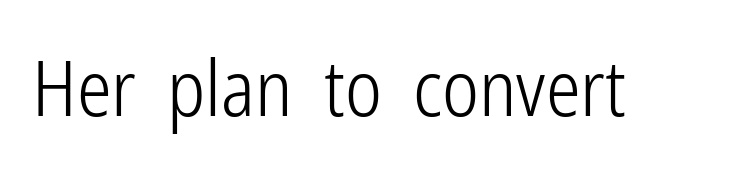
Rendered with straight, roman letterforms. Font category for this specimen: sans-serif. Honestly, the letter spacing is just normal — you wouldn't notice it. Letters have the restrained weight of plain body copy at most. Think of a printed novel: that variable character pitch is what you see here. Honestly, there is no underline to notice here at all.
